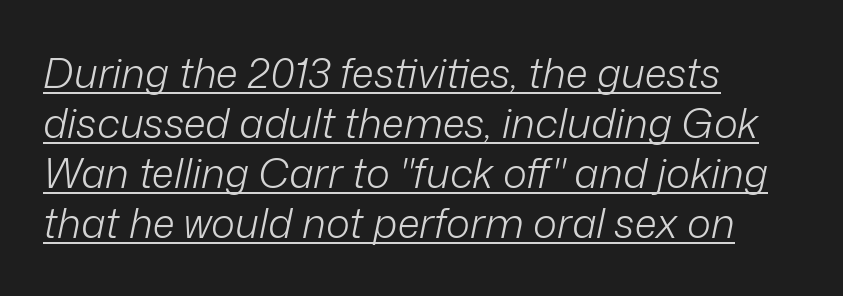
Q: Is the text bold? A: No.
Q: Is the text italic (slanted)? A: Yes, it leans right by about 12 degrees.
Q: Is the text underlined? A: Yes.
Q: How is the paragraph aligned? A: Left-aligned.
Q: Is the spacing between letters normal or unusually wide? A: Normal.
Q: Width (condensed, normal, or wide)? A: Normal.
Q: Stroke contrast? A: Low.
Q: x-height? A: Medium.
Q: Monospaced? A: No.
